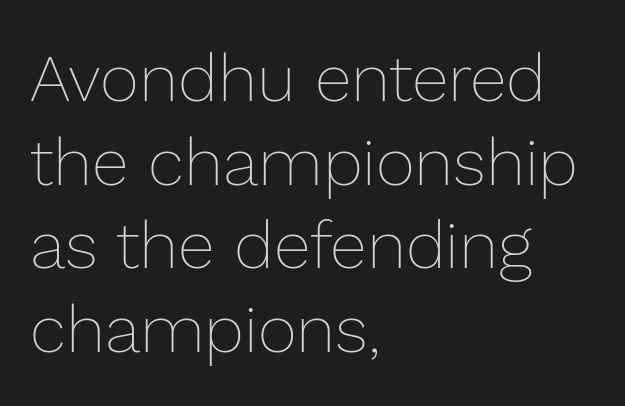
Does the lettering tilt? It doesn't — this is upright. The letters look calm and open, with moderate or lighter stems. The text block is weighted toward the left margin, trailing off unevenly rightward. Character widths vary here, with narrow letters taking less room than wide ones. Students, observe: this is what conventionally led text looks like.
